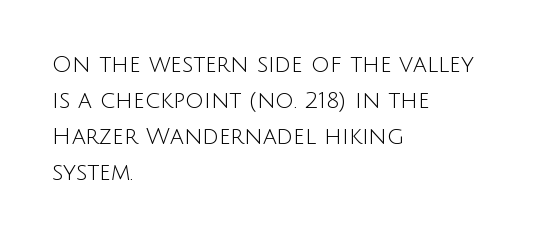
The foot of each line stays bare and open. It's the straight-up-and-down kind of type. The gaps between neighbouring characters are ordinary and unremarkable. A normal amount of white space separates one row of letters from the next. Typeset ragged right — the left edge is the straight one. Is the stroke heavy? The answer is a plain regular-or-lighter.
